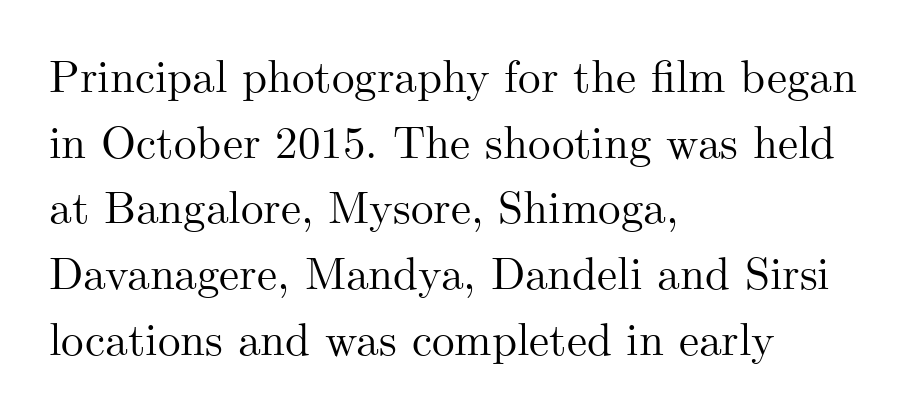
{"serif": "yes", "italic": "no", "width": "normal", "stroke_contrast": "medium", "x_height": "small", "monospaced": "no", "underline": "no", "align": "left", "line_spacing": "normal", "line_spacing_ratio": 1.46, "letter_spacing": "normal", "letter_spacing_em": 0.0, "glyph_px": 45}
